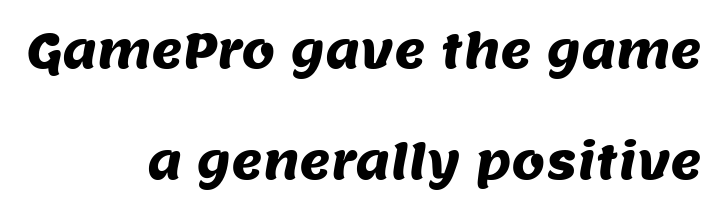
{"serif": "no", "width": "normal", "stroke_contrast": "medium", "x_height": "large", "monospaced": "no", "underline": "no", "align": "right", "line_spacing": "loose", "line_spacing_ratio": 2.31, "letter_spacing": "normal", "letter_spacing_em": 0.0, "glyph_px": 48}
